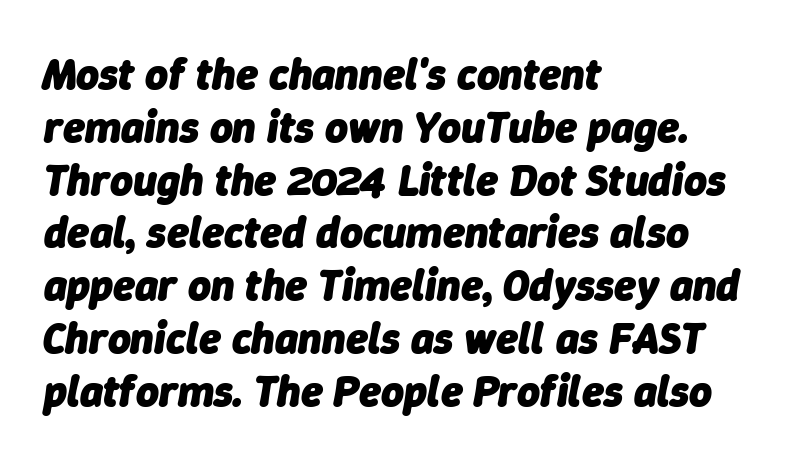
{"italic": "yes", "lean": "right", "slant_degrees": 9, "bold": "yes", "weight": "heavy", "width": "normal", "stroke_contrast": "low", "x_height": "medium", "monospaced": "no", "underline": "no", "align": "left", "line_spacing_ratio": 1.2, "letter_spacing": "normal", "letter_spacing_em": 0.0, "glyph_px": 44}
